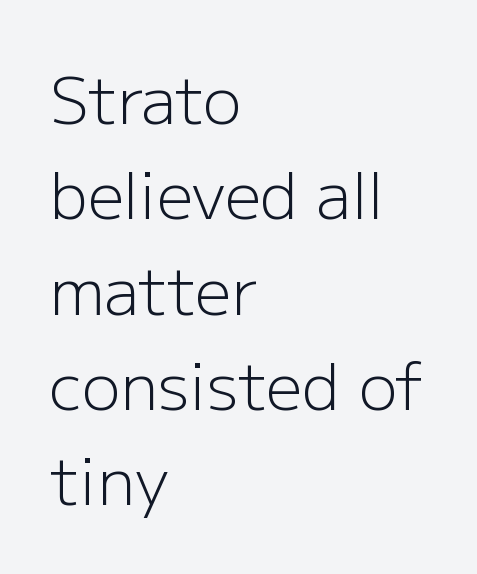
The image shows 64 px light sans-serif type, upright; set left-aligned, normal line spacing (1.49x), normal letter spacing, not underlined; low stroke contrast and a medium x-height.
